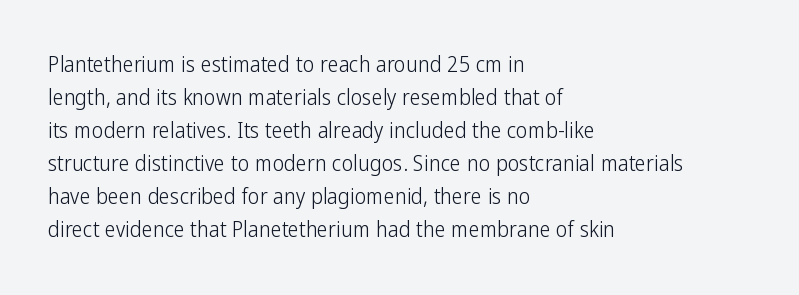
The image shows 22 px text type, upright; set left-aligned, normal line spacing (1.5x), normal letter spacing, not underlined.
